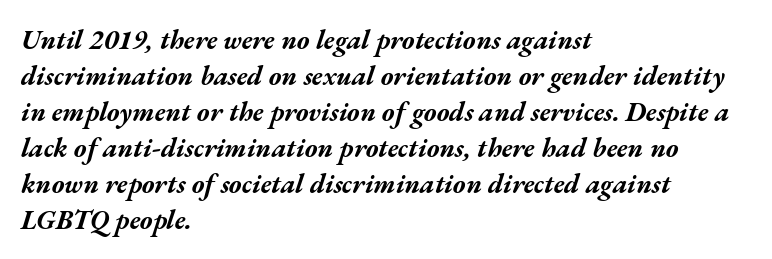
Observe the lean: these are italic letterforms. Horizontal bands of white between lines are of average thickness. Caption: multi-line text, flush left, ragged right. Decoration check: the copy has no underline.
